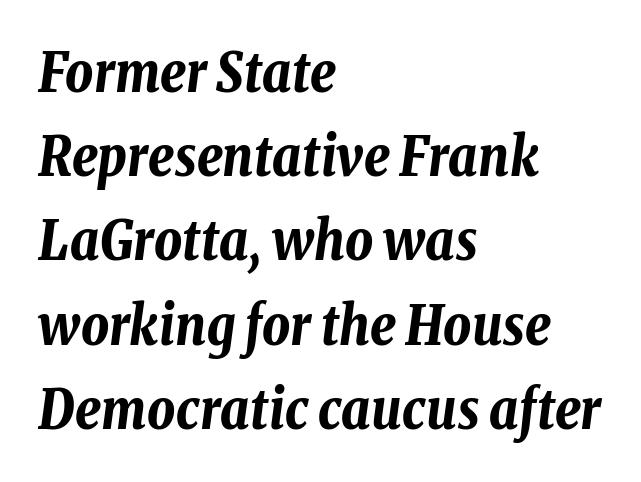
Q: Is the text bold? A: Yes.
Q: Is the text italic (slanted)? A: Yes, it leans right by about 8 degrees.
Q: Is the text underlined? A: No.
Q: How is the paragraph aligned? A: Left-aligned.
Q: Is the spacing between letters normal or unusually wide? A: Normal.
Q: Is the spacing between lines tight, normal or loose? A: Normal.
Q: Width (condensed, normal, or wide)? A: Condensed.
Q: Stroke contrast? A: Low.
Q: x-height? A: Medium.
Q: Monospaced? A: No.
